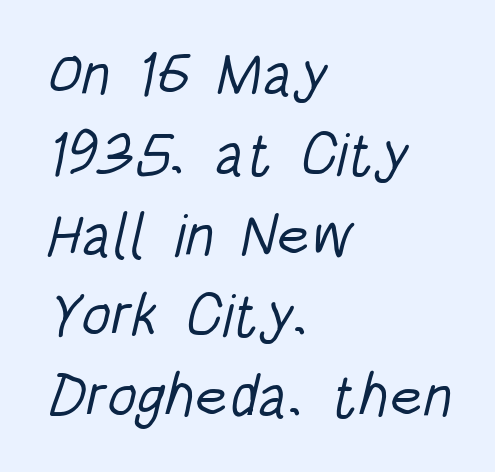
Q: Is the text bold? A: No.
Q: Is the typeface a serif or a sans-serif typeface? A: Sans-serif.
Q: Is the text underlined? A: No.
Q: How is the paragraph aligned? A: Left-aligned.
Q: Is the spacing between letters normal or unusually wide? A: Normal.
Q: Is the spacing between lines tight, normal or loose? A: Normal.
Q: Width (condensed, normal, or wide)? A: Condensed.
Q: Stroke contrast? A: Low.
Q: x-height? A: Large.
Q: Monospaced? A: No.
